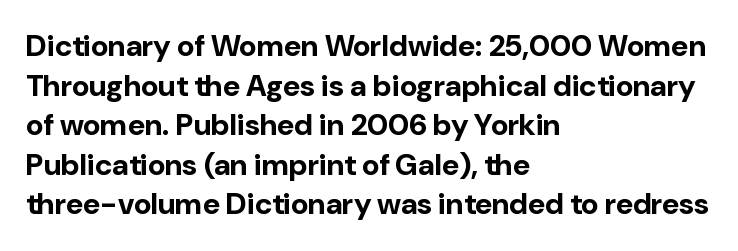
Plenty of ink on the page — the face is bold. The letters stand straight up with perfectly vertical stems. The letters carry no serifs — their stems end cleanly without finishing strokes. Is the letter spacing exaggerated? No — it looks like the ordinary default. Line spacing here is normal.
